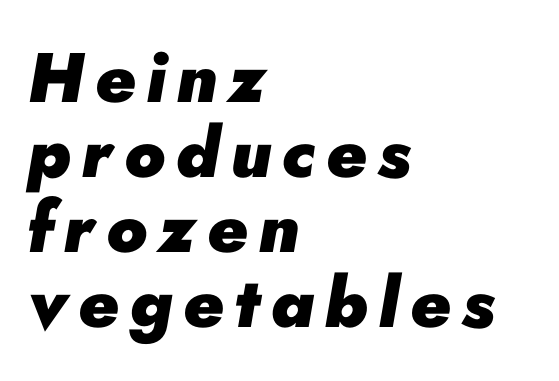
Q: Is the text bold? A: Yes.
Q: Is the text italic (slanted)? A: Yes, it leans right by about 10 degrees.
Q: Is the text underlined? A: No.
Q: How is the paragraph aligned? A: Left-aligned.
Q: Is the spacing between lines tight, normal or loose? A: Tight.
Q: Width (condensed, normal, or wide)? A: Normal.
Q: Stroke contrast? A: Low.
Q: x-height? A: Small.
Q: Monospaced? A: No.
